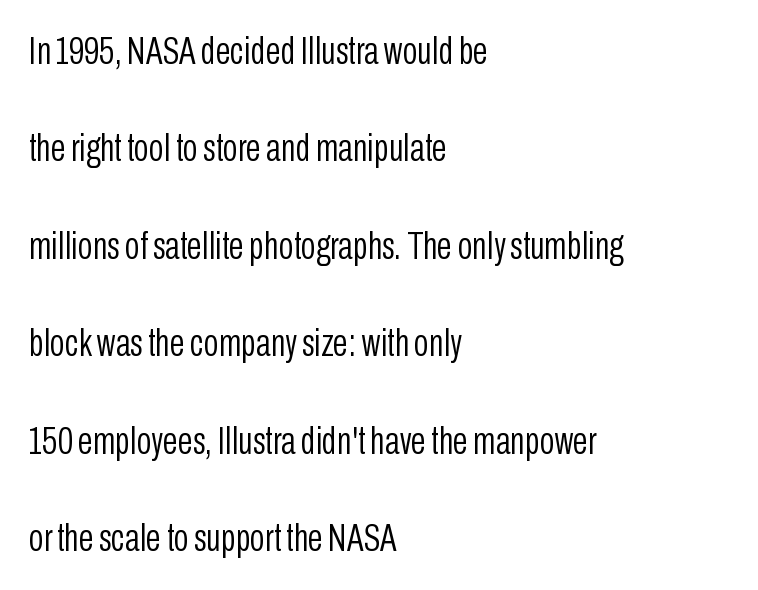
The image shows 39 px light, condensed sans-serif type, upright; set left-aligned, loose line spacing (2.5x), normal letter spacing, not underlined; low stroke contrast and a medium x-height.
